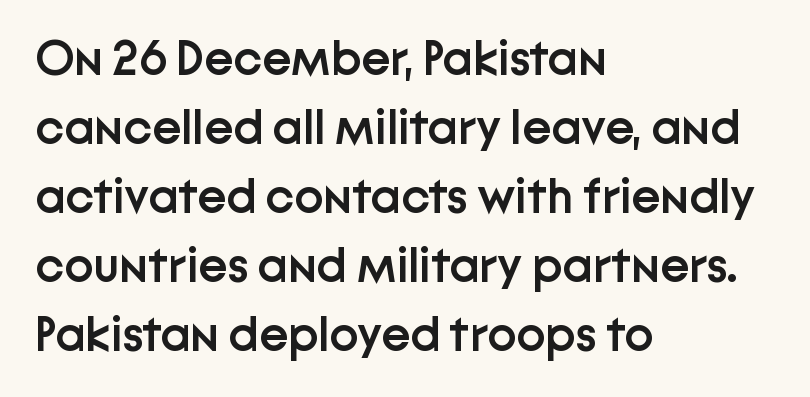
{"serif": "no", "italic": "no", "bold": "semi", "weight": "semibold", "width": "normal", "stroke_contrast": "low", "x_height": "medium", "monospaced": "no", "underline": "no", "align": "left", "line_spacing": "normal", "line_spacing_ratio": 1.41, "letter_spacing": "normal", "letter_spacing_em": 0.0, "glyph_px": 49}
